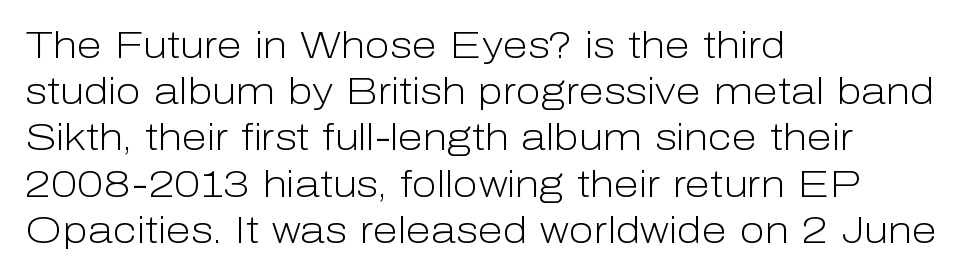
The image shows 37 px light sans-serif type, upright; set left-aligned, normal line spacing (1.25x), normal letter spacing, not underlined; low stroke contrast and a medium x-height.
